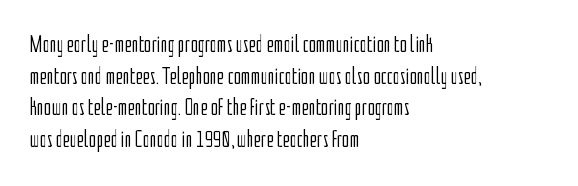
{"italic": "no", "bold": "no", "underline": "no", "align": "left", "line_spacing": "normal", "line_spacing_ratio": 1.32, "letter_spacing": "normal", "letter_spacing_em": 0.0, "glyph_px": 24}
